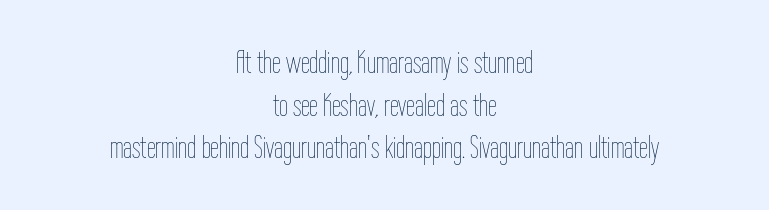
The image shows 32 px thin, condensed type, upright; set centered, normal line spacing (1.33x), normal letter spacing, not underlined; low stroke contrast and a medium x-height.
